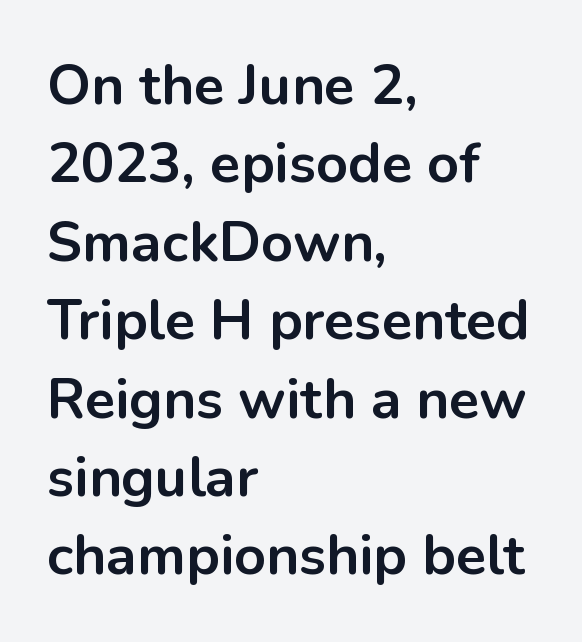
Q: Is the text bold? A: Yes.
Q: Is the text italic (slanted)? A: No, it is upright.
Q: Is the typeface a serif or a sans-serif typeface? A: Sans-serif.
Q: Is the text underlined? A: No.
Q: How is the paragraph aligned? A: Left-aligned.
Q: Is the spacing between letters normal or unusually wide? A: Normal.
Q: Is the spacing between lines tight, normal or loose? A: Normal.
Q: Width (condensed, normal, or wide)? A: Normal.
Q: Stroke contrast? A: Low.
Q: x-height? A: Medium.
Q: Monospaced? A: No.
